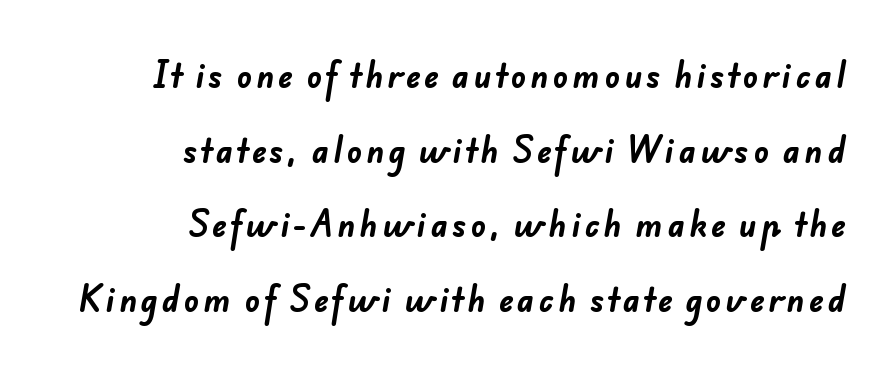
Note: no serifs on the glyphs. A student would call this right alignment; a typographer would say flush right, rag left. A full-strength bold gives these letters their thick strokes. Proportional: the letters do not fall into vertical columns. Vertical spacing — loose.
